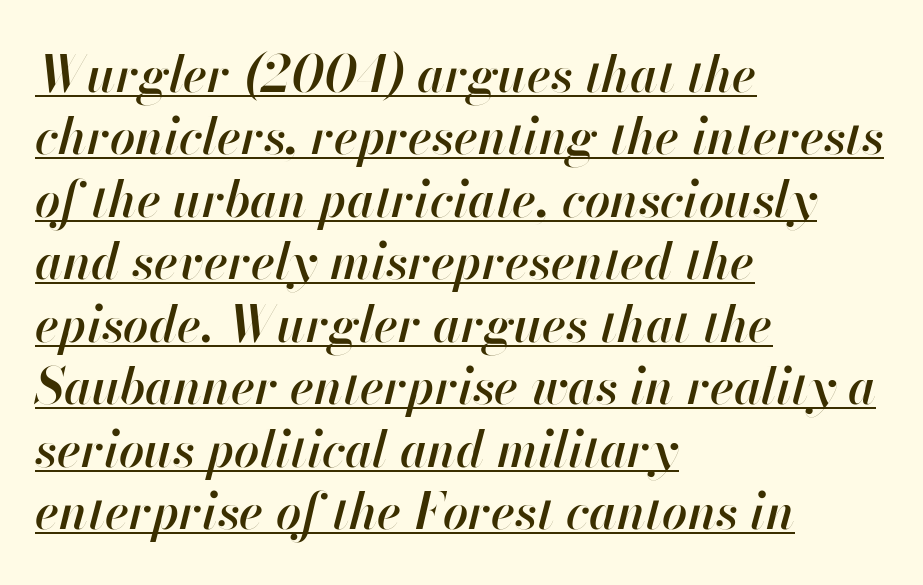
{"italic": "yes", "lean": "right", "slant_degrees": 13, "bold": "semi", "weight": "semibold", "width": "normal", "stroke_contrast": "high", "x_height": "small", "monospaced": "no", "underline": "yes", "align": "left", "line_spacing": "normal", "line_spacing_ratio": 1.25, "letter_spacing": "normal", "letter_spacing_em": 0.0, "glyph_px": 50}
